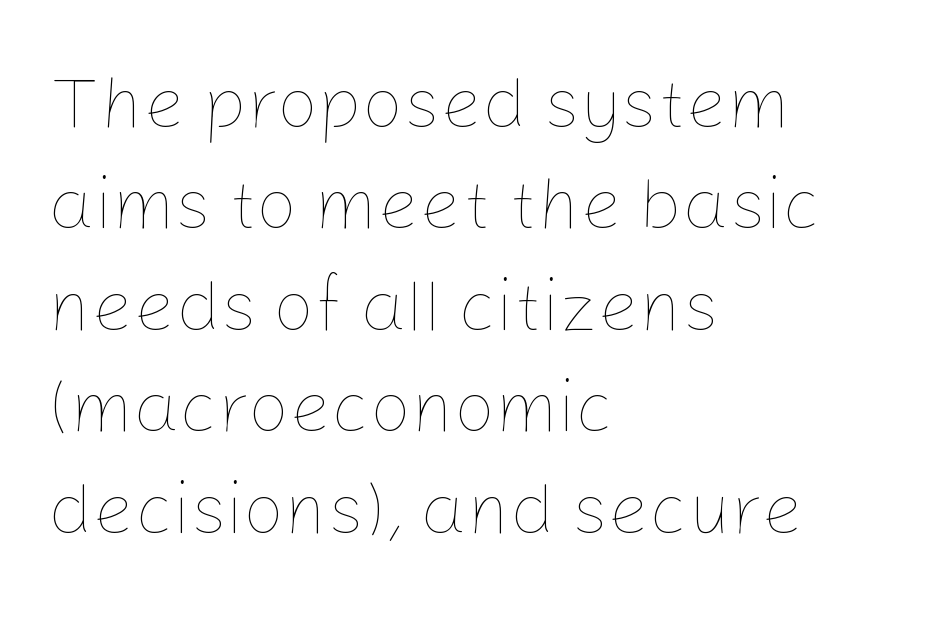
The image shows 73 px thin type, upright; set left-aligned, normal line spacing (1.39x), normal letter spacing, not underlined; low stroke contrast and a medium x-height.
